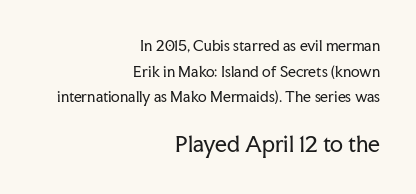
Q: Is the text bold? A: No.
Q: Is the text italic (slanted)? A: No, it is upright.
Q: Is the text underlined? A: No.
Q: How is the paragraph aligned? A: Right-aligned.
Q: Is the spacing between letters normal or unusually wide? A: Normal.
Q: Which block of text is set in a larger size, the first (top) or the second (bottom)? A: The second (bottom) one.
